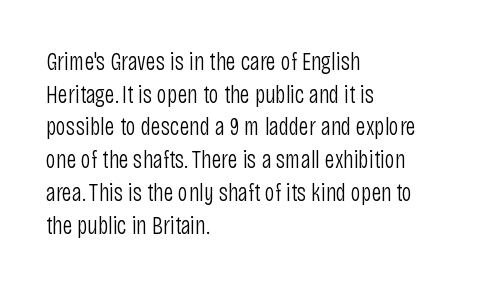
{"italic": "no", "bold": "no", "underline": "no", "align": "left", "line_spacing": "normal", "line_spacing_ratio": 1.31, "letter_spacing": "normal", "letter_spacing_em": 0.0, "glyph_px": 25}
